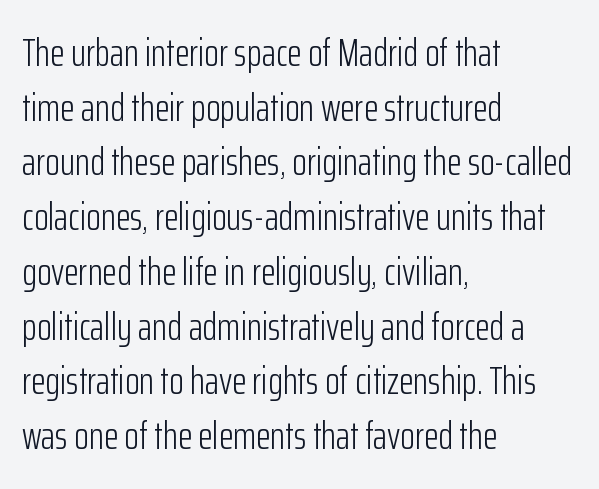
The image shows 38 px light, condensed sans-serif type, upright; set left-aligned, normal line spacing (1.44x), normal letter spacing, not underlined; low stroke contrast and a medium x-height.
